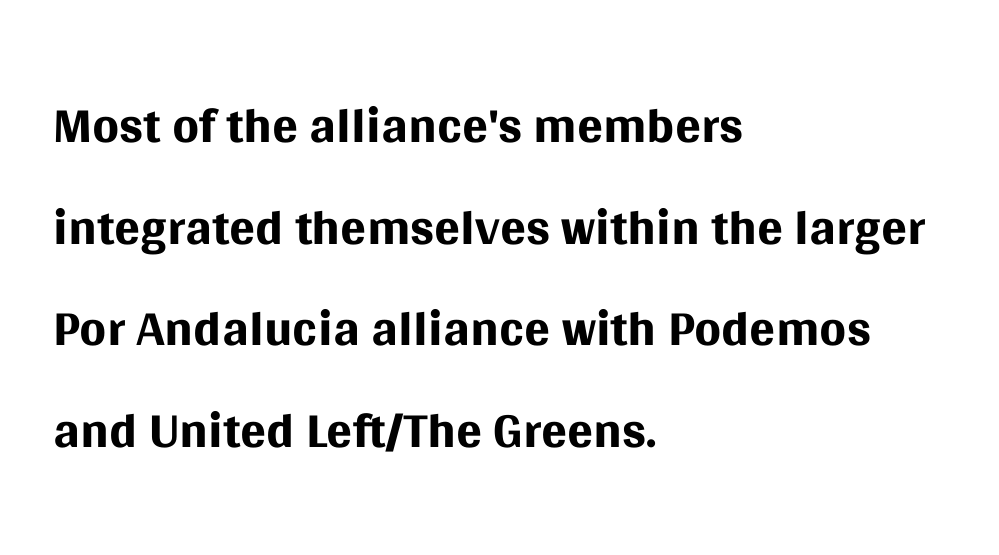
Q: Is the text bold? A: No.
Q: Is the text italic (slanted)? A: No, it is upright.
Q: Is the typeface a serif or a sans-serif typeface? A: Sans-serif.
Q: Is the text underlined? A: No.
Q: How is the paragraph aligned? A: Left-aligned.
Q: Is the spacing between letters normal or unusually wide? A: Normal.
Q: Is the spacing between lines tight, normal or loose? A: Normal.
Q: Width (condensed, normal, or wide)? A: Normal.
Q: Stroke contrast? A: Medium.
Q: x-height? A: Large.
Q: Monospaced? A: No.
